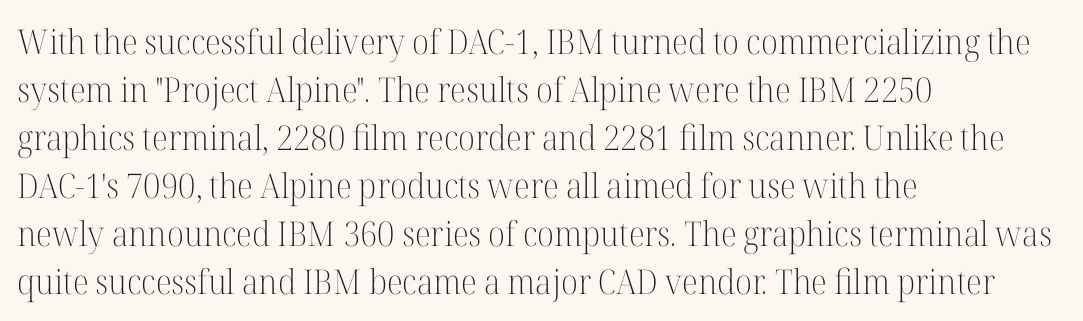
{"serif": "yes", "italic": "no", "bold": "no", "weight": "light", "width": "normal", "stroke_contrast": "high", "x_height": "medium", "monospaced": "no", "underline": "no", "align": "left", "line_spacing": "normal", "line_spacing_ratio": 1.41, "letter_spacing": "normal", "letter_spacing_em": 0.0, "glyph_px": 34}
